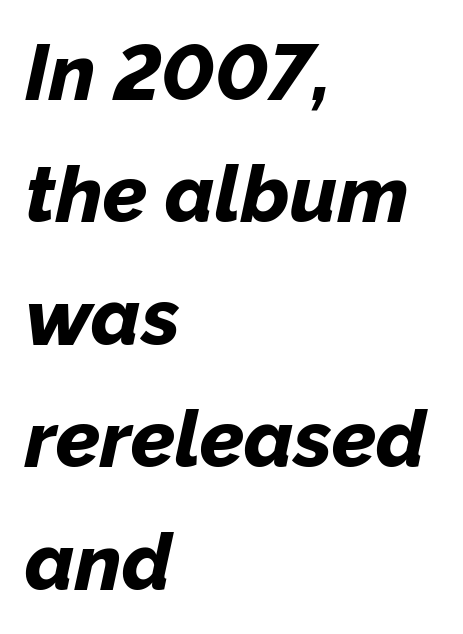
The image shows 79 px bold type, italic (leaning right); set left-aligned, normal line spacing (1.55x), normal letter spacing, not underlined; low stroke contrast and a medium x-height.
